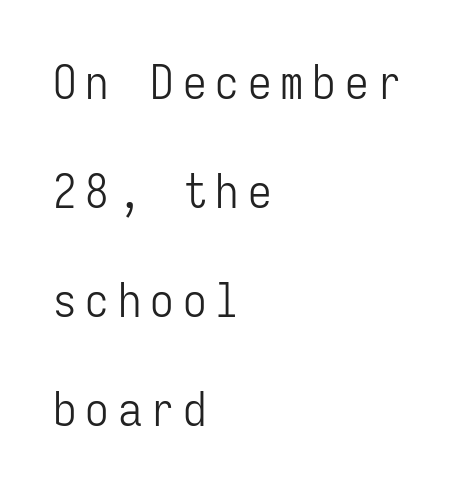
{"serif": "no", "italic": "no", "bold": "no", "weight": "light", "width": "condensed", "stroke_contrast": "low", "x_height": "medium", "monospaced": "yes", "underline": "no", "align": "left", "line_spacing": "loose", "line_spacing_ratio": 2.32, "glyph_px": 47}
